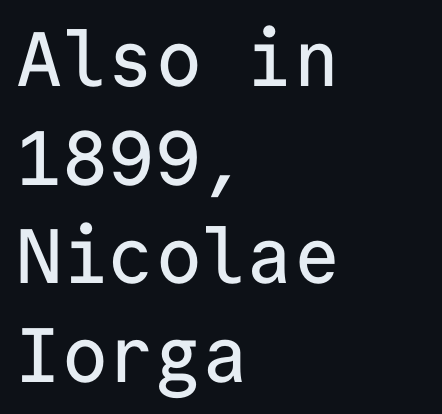
Notice how the stems are strictly vertical — no italics here. Any mark beneath the type? The region is blank. Note the uniform advance width — an 'i' takes as much space as an 'm'. The rendering uses a moderate line-height, typical for paragraphs.
